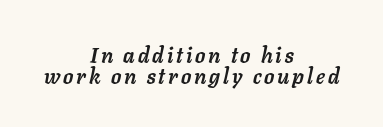
Each new line begins almost immediately beneath the previous one. This is heavy type, rendered in bold. The glyphs are unaccompanied by any horizontal stroke below them. Tall strokes in this sample are angled rather than plumb. Centered paragraph, ragged on both sides.
